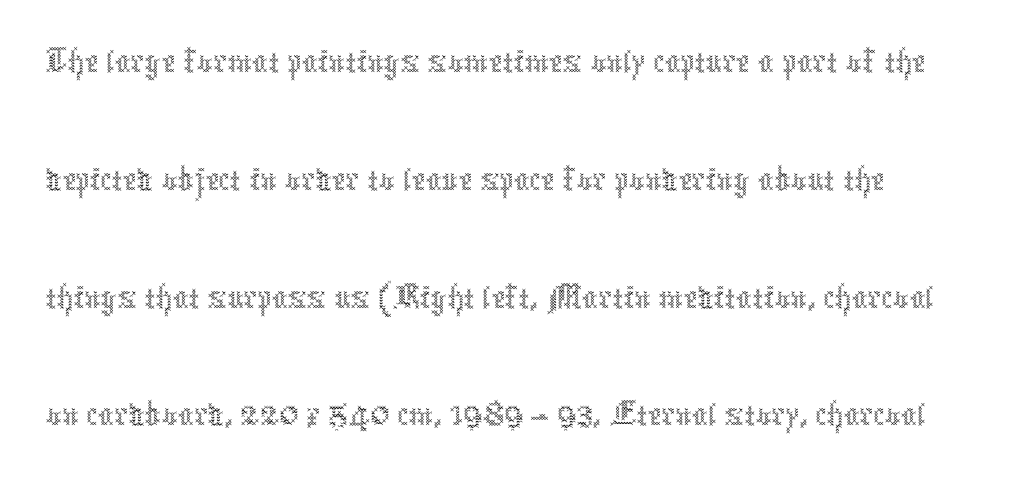
Q: Is the text bold? A: No.
Q: Is the text italic (slanted)? A: No, it is upright.
Q: Is the text underlined? A: No.
Q: Is the spacing between letters normal or unusually wide? A: Normal.
Q: Is the spacing between lines tight, normal or loose? A: Normal.
Q: Width (condensed, normal, or wide)? A: Condensed.
Q: x-height? A: Medium.
Q: Monospaced? A: No.
